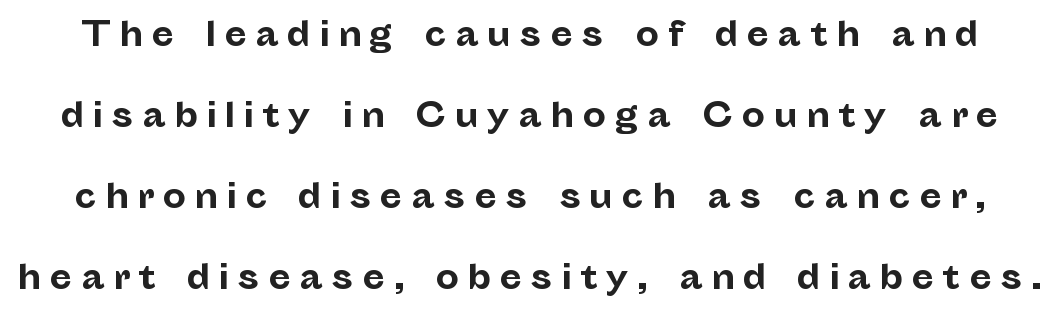
Quick note: not italic, upright. Every letter is thick-stroked: bold, no question. In terms of letterspacing, this is a distinctly airy, spread setting. Here the designer chose a conventional face with non-uniform glyph widths.
